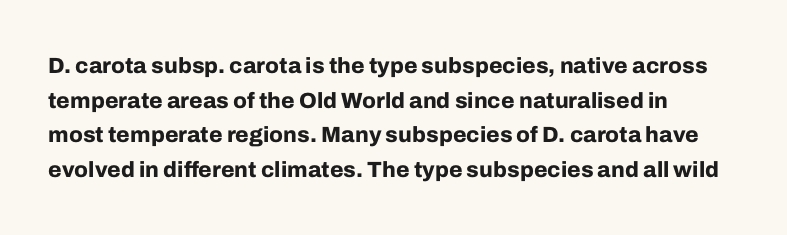
The image shows 22 px bold type, upright; set left-aligned, normal line spacing (1.57x), normal letter spacing, not underlined.
